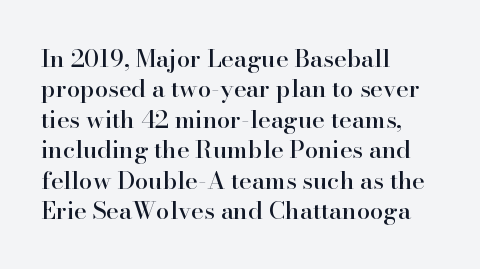
Unmarked baselines from the first word to the last. Short and long lines alike share a common starting point at left. The horizontal fit of the characters is conventional and even. Leading matches the norm, producing a regular column. In terms of posture, this sample is upright.
